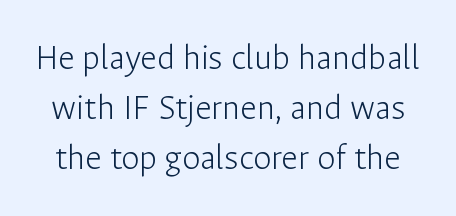
The image shows 37 px light sans-serif type, upright; set normal line spacing (1.35x), normal letter spacing, not underlined; low stroke contrast and a medium x-height.
